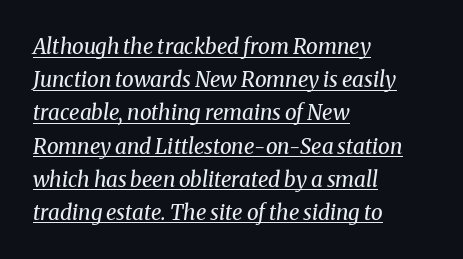
The image shows 21 px text type, italic (leaning right); set left-aligned, normal line spacing (1.58x), normal letter spacing, underlined.
